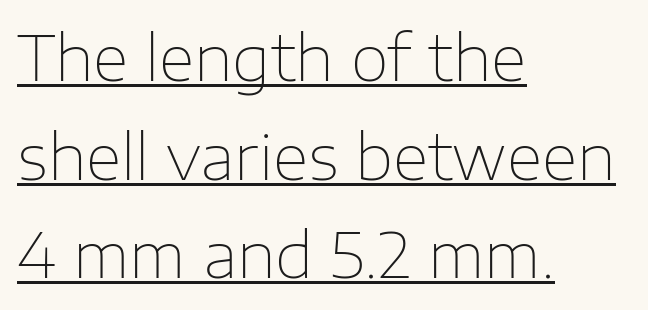
Q: Is the text bold? A: No.
Q: Is the text italic (slanted)? A: No, it is upright.
Q: Is the typeface a serif or a sans-serif typeface? A: Sans-serif.
Q: Is the text underlined? A: Yes.
Q: How is the paragraph aligned? A: Left-aligned.
Q: Is the spacing between letters normal or unusually wide? A: Normal.
Q: Is the spacing between lines tight, normal or loose? A: Normal.
Q: Width (condensed, normal, or wide)? A: Normal.
Q: Stroke contrast? A: Low.
Q: x-height? A: Medium.
Q: Monospaced? A: No.
